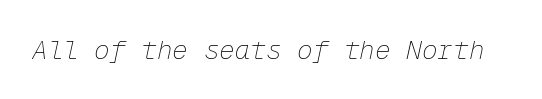
The image shows 26 px text type, italic (leaning right); set normal letter spacing, not underlined.
